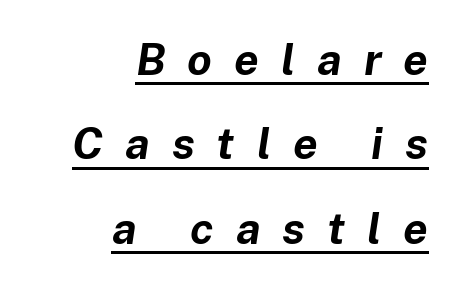
Is the block centered? No — it sits flush against the right margin. Rendered with sloped, italic letterforms. In terms of leading, this rendering errs on the spacious side. Spacing verdict: proportional, widths tailored to each character. Caption: lettering with a line underneath.
